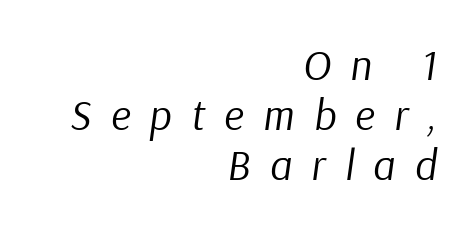
Bare-footed words on every line. Does the lettering tilt? It does — this is italic. The setting favours the right margin, as signatures and pull-quotes sometimes do. A typesetter would call this proportional, since set widths differ per character.
